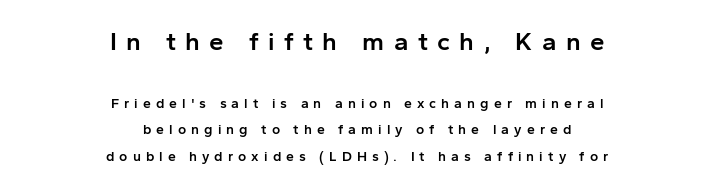
The image shows 26 px text type, upright; set centered, line spacing 1.89x, unusually wide letter spacing (+0.36 em), not underlined; the first (top) block is 1.86x larger.
